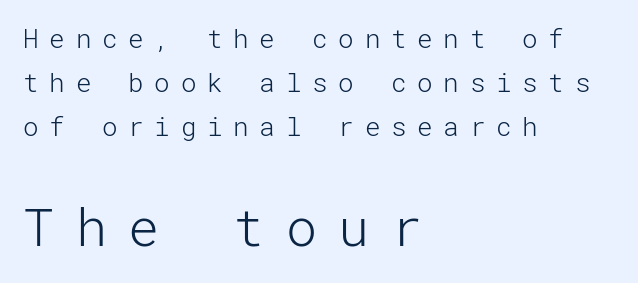
This layout puts the modest block above and the oversized block below. Think standard paragraph weight, or any step lighter than that. The space directly below the letters is spotless. Spacing between characters has been opened up far beyond the box default. The letters stand upright; this is a roman face.
